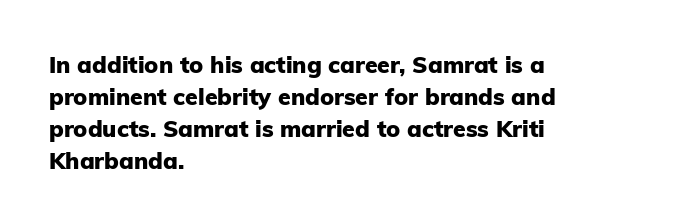
Compared with typical paragraphs, the rows here are spaced about the same. In terms of posture, this sample is upright. You'd pick this weight for a headline — it's a proper bold. Typeset ragged right — the left edge is the straight one.
